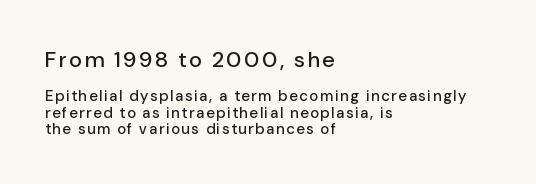
Any mark beneath the type? The region is blank. Line beginnings align vertically; line endings do not. Upright lettering throughout. Successive baselines arrive quickly, one right under another.
